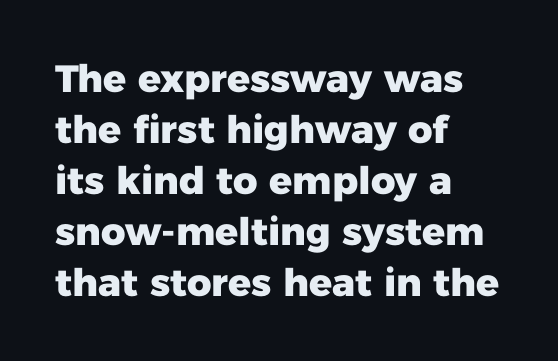
The image shows 38 px heavy sans-serif type, upright; set left-aligned, normal line spacing (1.34x), normal letter spacing, not underlined; low stroke contrast and a medium x-height.
